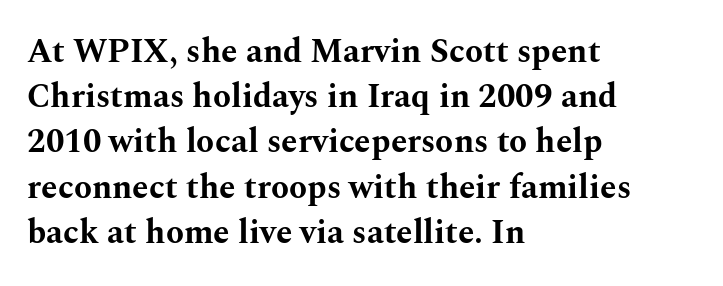
The image shows 33 px bold, wide serif type, upright; set left-aligned, normal line spacing (1.37x), normal letter spacing, not underlined; medium stroke contrast and a medium x-height.
